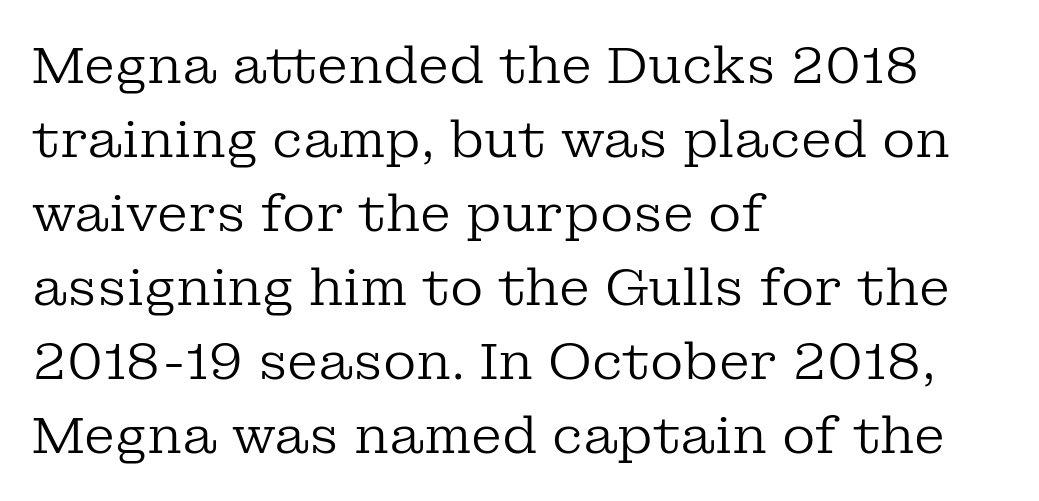
The image shows 51 px regular-weight serif type, upright; set left-aligned, normal line spacing (1.45x), normal letter spacing, not underlined; low stroke contrast and a medium x-height.
